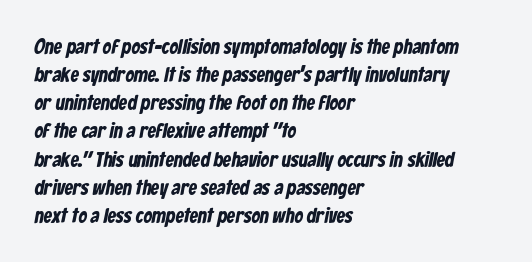
The image shows 21 px bold type; set left-aligned, normal line spacing (1.34x), normal letter spacing, not underlined.
